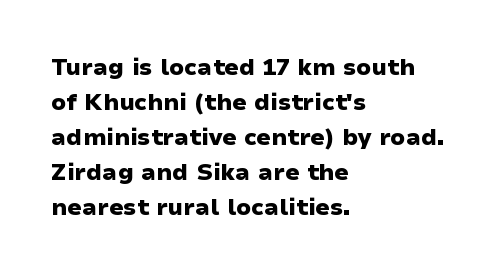
The image shows 23 px bold type, upright; set left-aligned, normal line spacing (1.52x), normal letter spacing, not underlined.
